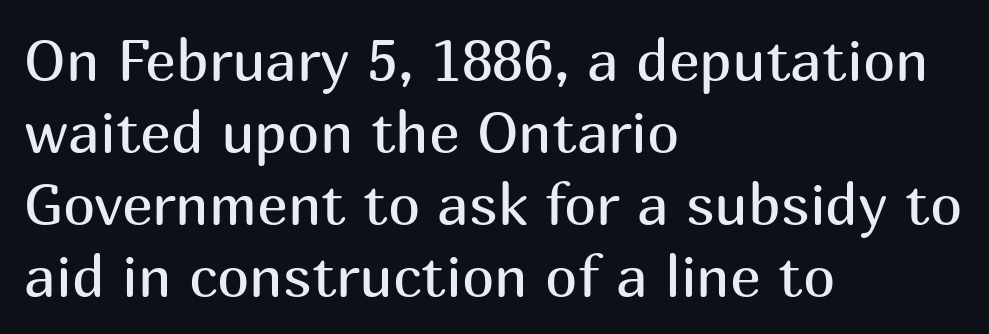
Has an underline been added? It has not. The ragged edge is on the right, which tells us the setting is flush left. Heaviness? Minimal to ordinary, like unemphasized prose. It's the straight-up-and-down kind of type. Between one letter and the next there's only the usual sliver of space. You could not count columns in this text — the font is proportionally spaced.
